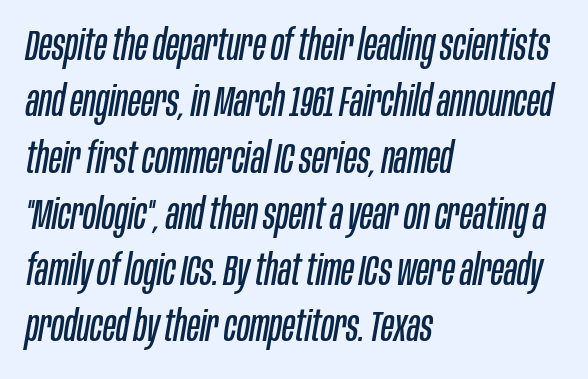
{"italic": "yes", "lean": "right", "slant_degrees": 10, "bold": "no", "weight": "regular", "width": "condensed", "stroke_contrast": "low", "x_height": "large", "monospaced": "no", "underline": "no", "align": "left", "line_spacing": "normal", "line_spacing_ratio": 1.34, "letter_spacing": "normal", "letter_spacing_em": 0.0, "glyph_px": 42}
